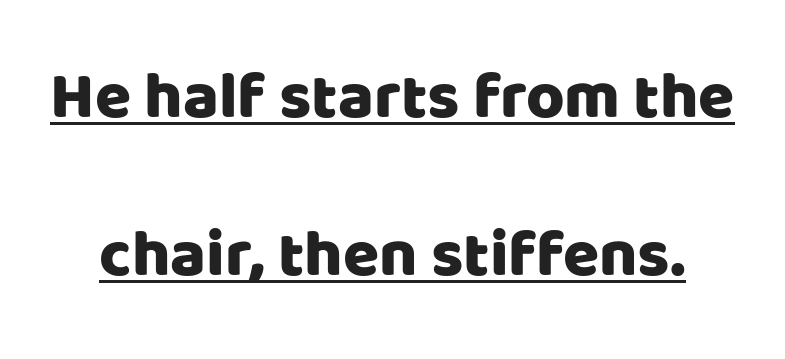
{"serif": "no", "italic": "no", "width": "normal", "stroke_contrast": "low", "x_height": "large", "monospaced": "no", "underline": "yes", "line_spacing": "loose", "line_spacing_ratio": 2.4, "letter_spacing": "normal", "letter_spacing_em": 0.0, "glyph_px": 66}
